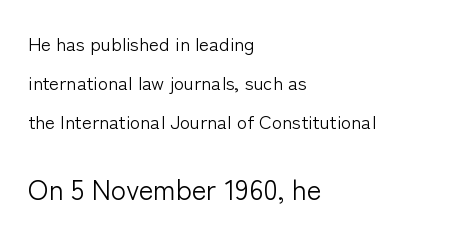
Ascenders rise straight up at ninety degrees. Letter spacing: default. Notice how the passage keeps a crisp vertical edge on the left only. The rendering enlarges the type as you move from the upper chunk to the lower. Type style note: lacks serifs. One glance says open: line gaps are wider than usual.
